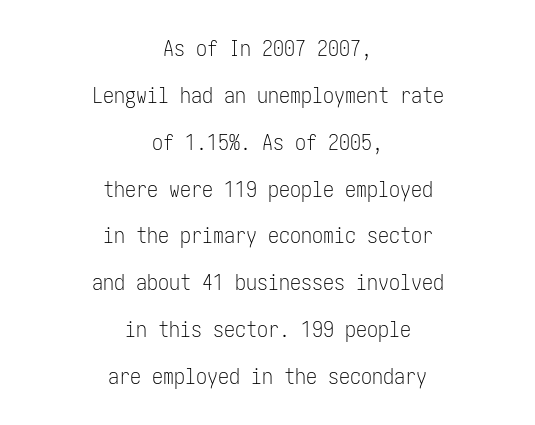
The image shows 22 px text type, upright; set centered, loose line spacing (2.13x), normal letter spacing, not underlined.
